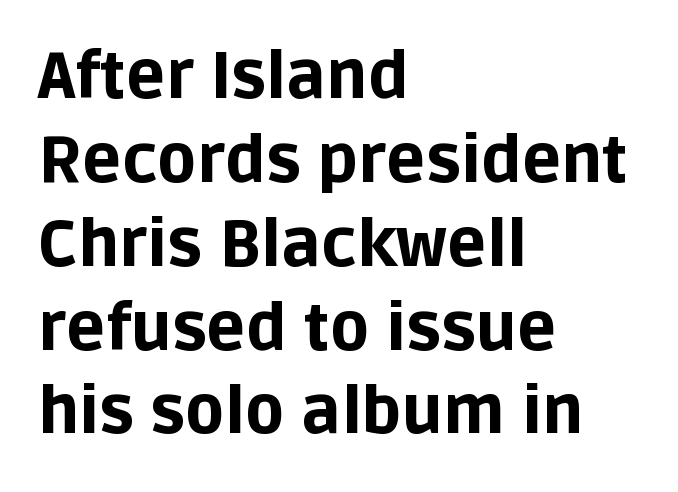
The image shows 65 px bold sans-serif type, upright; set left-aligned, normal line spacing (1.29x), normal letter spacing, not underlined; low stroke contrast and a large x-height.
